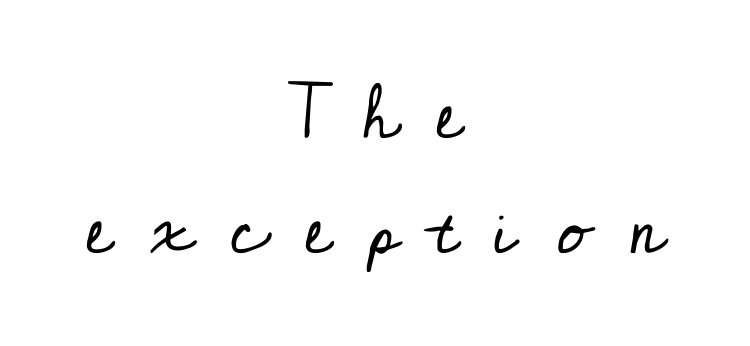
The image shows 76 px regular-weight serif type; set centered, normal line spacing (1.51x), unusually wide letter spacing (+0.48 em), not underlined; low stroke contrast and a small x-height.
